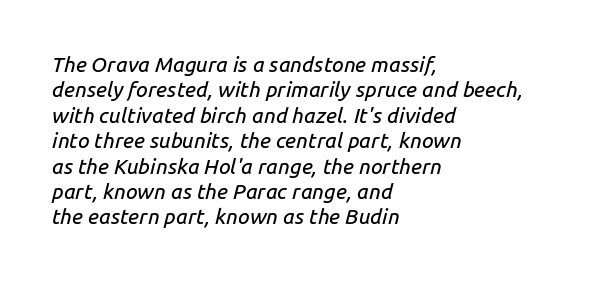
{"italic": "yes", "lean": "right", "slant_degrees": 14, "underline": "no", "align": "left", "line_spacing_ratio": 1.21, "letter_spacing": "normal", "letter_spacing_em": 0.0, "glyph_px": 21}
